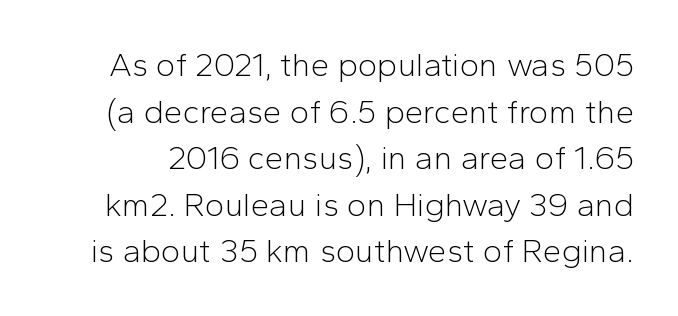
Q: Is the text bold? A: No.
Q: Is the text italic (slanted)? A: No, it is upright.
Q: Is the typeface a serif or a sans-serif typeface? A: Sans-serif.
Q: Is the text underlined? A: No.
Q: Is the spacing between letters normal or unusually wide? A: Normal.
Q: Is the spacing between lines tight, normal or loose? A: Normal.
Q: Width (condensed, normal, or wide)? A: Normal.
Q: Stroke contrast? A: Low.
Q: x-height? A: Medium.
Q: Monospaced? A: No.
